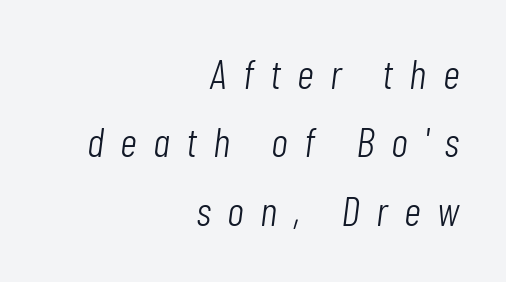
The tracking reads as deliberately expanded to a designer's eye. Would a proofreader flag this as italicized? Yes. The letters advance in unequal steps, a hallmark of proportional type. Layout note: lines flush right. The line-height multiplier appears to be the usual default. The typesetting does not lean heavy: it is not bold.
